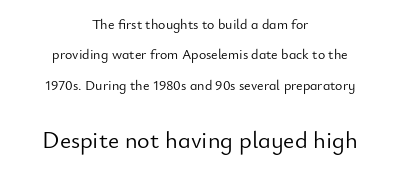
{"italic": "no", "bold": "no", "underline": "no", "align": "center", "line_spacing": "loose", "line_spacing_ratio": 2.17, "letter_spacing": "normal", "letter_spacing_em": 0.0, "larger_block": "second", "size_ratio": 1.71, "glyph_px": 24}
